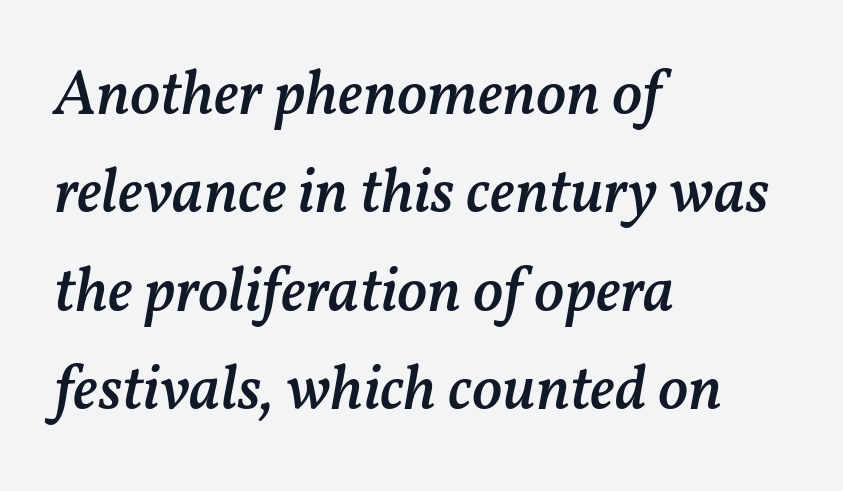
A typesetter would call this leading conventional body-copy spacing. Left-aligned paragraph, ragged on the right. Unmarked baselines from the first word to the last. Is this a fixed-width face? No — the glyphs have proportional, varying widths. The gaps between neighbouring characters are ordinary and unremarkable. In terms of posture, this sample is oblique.
